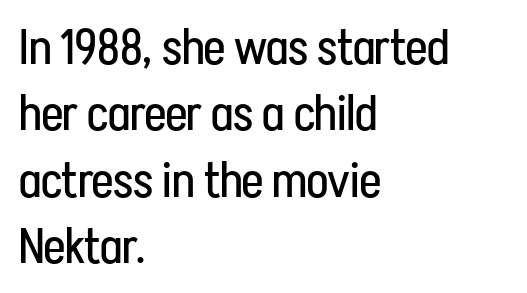
The image shows 50 px regular-weight, condensed sans-serif type, upright; set left-aligned, normal line spacing (1.33x), normal letter spacing, not underlined; low stroke contrast and a medium x-height.
